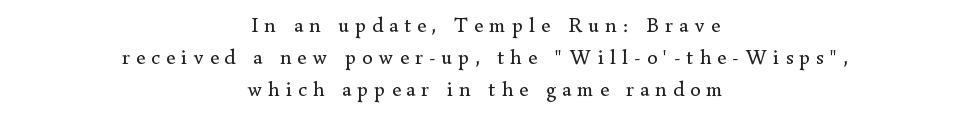
The letters are spread apart with noticeably loose tracking. The area under the type is left untouched. Is this a heavy cut? Hardly; it is regular or lighter. The lines in this sample share a center point and differ in where they start and stop. The rows are spaced the way most documents space them. Rendered with straight, roman letterforms.
